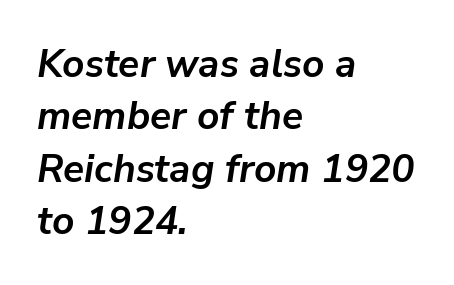
Character widths vary here, with narrow letters taking less room than wide ones. Vertically, the passage feels balanced, rows spaced as you'd expect. The text block is weighted toward the left margin, trailing off unevenly rightward. The type is set solid horizontally, with unmodified tracking.
